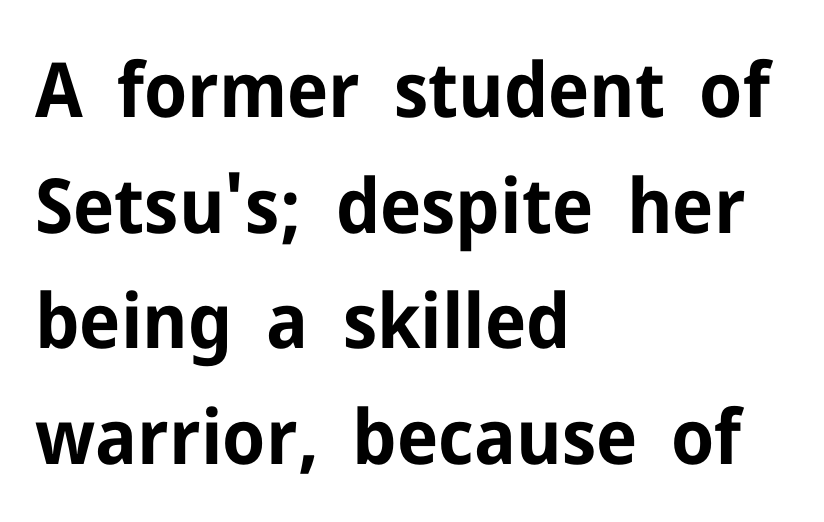
The image shows 76 px bold sans-serif type, upright; set left-aligned, normal line spacing (1.52x), normal letter spacing, not underlined; low stroke contrast and a medium x-height.
